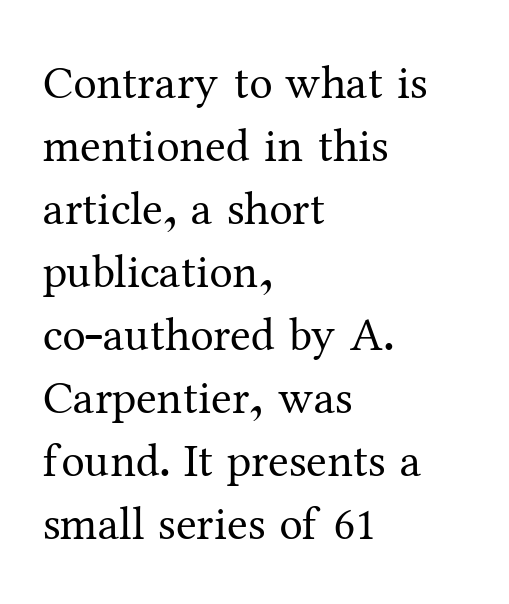
The image shows 47 px regular-weight serif type, upright; set left-aligned, normal line spacing (1.34x), normal letter spacing, not underlined; medium stroke contrast and a medium x-height.
